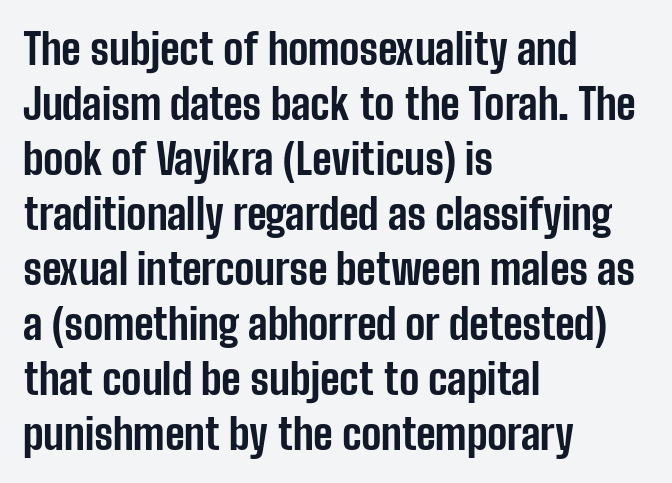
Q: Is the text bold? A: Yes.
Q: Is the text italic (slanted)? A: No, it is upright.
Q: Is the typeface a serif or a sans-serif typeface? A: Sans-serif.
Q: Is the text underlined? A: No.
Q: How is the paragraph aligned? A: Left-aligned.
Q: Is the spacing between letters normal or unusually wide? A: Normal.
Q: Is the spacing between lines tight, normal or loose? A: Normal.
Q: Width (condensed, normal, or wide)? A: Condensed.
Q: Stroke contrast? A: Low.
Q: x-height? A: Medium.
Q: Monospaced? A: No.
